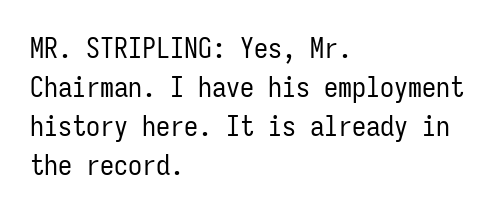
{"serif": "no", "italic": "no", "bold": "no", "weight": "regular", "width": "condensed", "stroke_contrast": "low", "x_height": "medium", "monospaced": "yes", "underline": "no", "align": "left", "line_spacing": "normal", "line_spacing_ratio": 1.39, "letter_spacing": "normal", "letter_spacing_em": 0.0, "glyph_px": 28}
